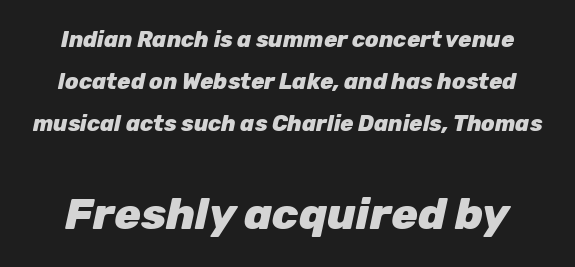
Q: Is the text bold? A: Yes.
Q: Is the text italic (slanted)? A: Yes, it leans right by about 12 degrees.
Q: Is the text underlined? A: No.
Q: Is the spacing between letters normal or unusually wide? A: Normal.
Q: Is the spacing between lines tight, normal or loose? A: Loose.
Q: Which block of text is set in a larger size, the first (top) or the second (bottom)? A: The second (bottom) one.
Q: Width (condensed, normal, or wide)? A: Normal.
Q: Stroke contrast? A: Low.
Q: x-height? A: Medium.
Q: Monospaced? A: No.
